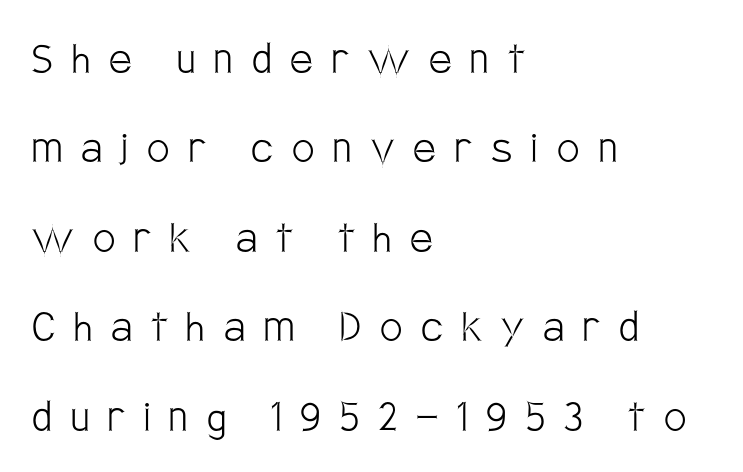
Q: Is the text bold? A: No.
Q: Is the text italic (slanted)? A: No, it is upright.
Q: Is the typeface a serif or a sans-serif typeface? A: Sans-serif.
Q: Is the text underlined? A: No.
Q: How is the paragraph aligned? A: Left-aligned.
Q: Is the spacing between letters normal or unusually wide? A: Unusually wide.
Q: Width (condensed, normal, or wide)? A: Condensed.
Q: Stroke contrast? A: Low.
Q: x-height? A: Large.
Q: Monospaced? A: No.
